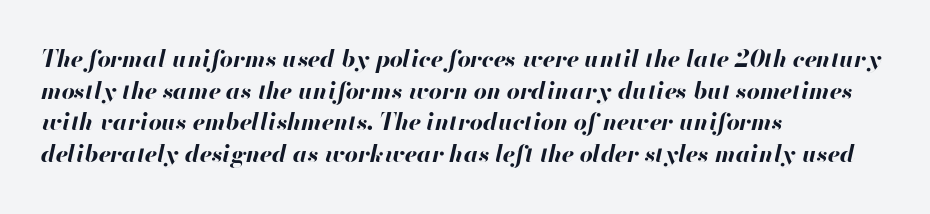
The axis of the letterforms is tilted away from vertical. Honestly, there is no underline to notice here at all. Each word holds together tightly as a unit, with standard inter-letter gaps. Which margin do the lines hug? The left one — the right edge is uneven.
